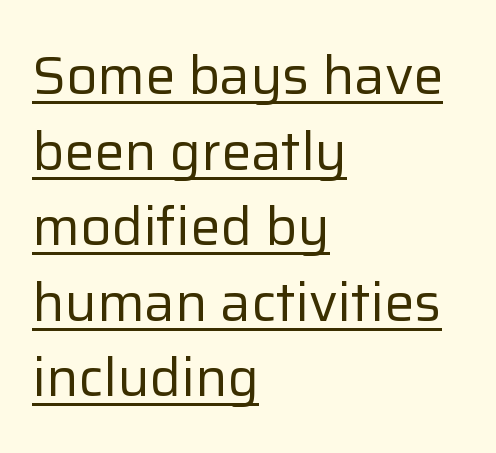
The image shows 54 px regular-weight sans-serif type, upright; set left-aligned, normal line spacing (1.4x), normal letter spacing, underlined; low stroke contrast and a medium x-height.
